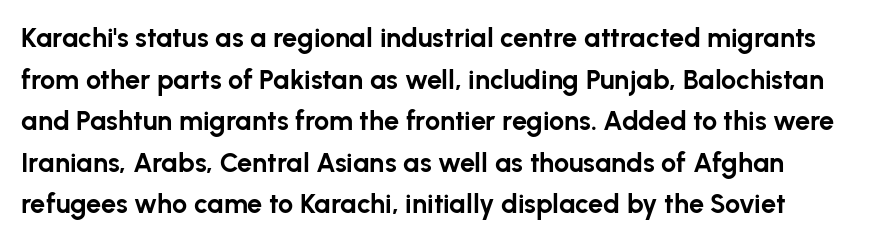
This sample uses plain, unmodified letter spacing. Chunky letters — that's bold for sure. The lines sit at an ordinary, default distance from one another. Bare-footed words on every line.
